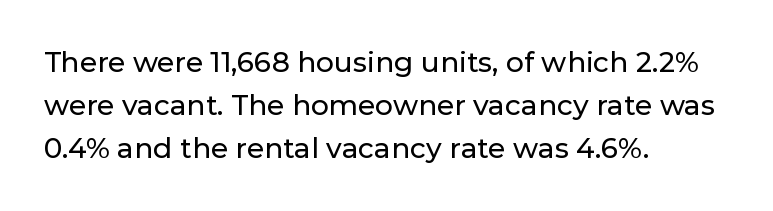
{"serif": "no", "italic": "no", "width": "normal", "stroke_contrast": "low", "x_height": "medium", "monospaced": "no", "underline": "no", "align": "left", "line_spacing": "normal", "line_spacing_ratio": 1.54, "letter_spacing": "normal", "letter_spacing_em": 0.0, "glyph_px": 28}
